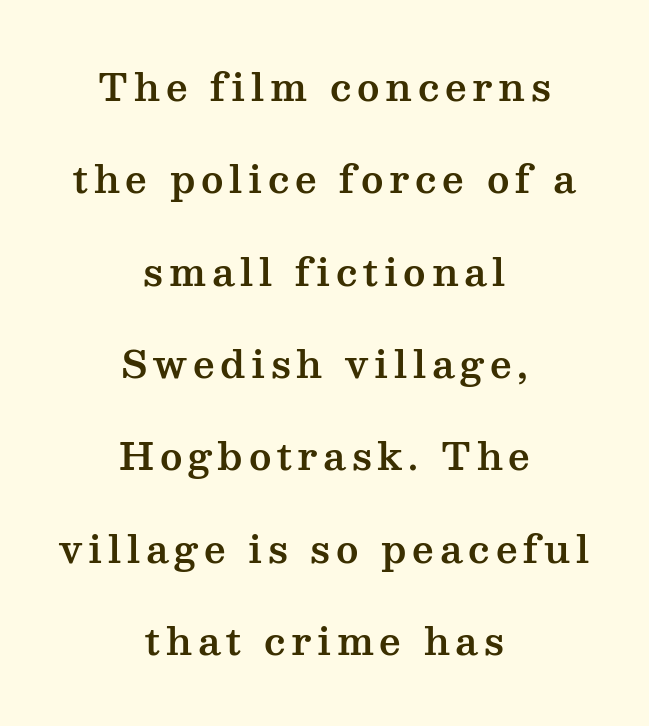
The image shows 38 px wide serif type, upright; set centered, loose line spacing (2.43x), not underlined; medium stroke contrast and a medium x-height.
